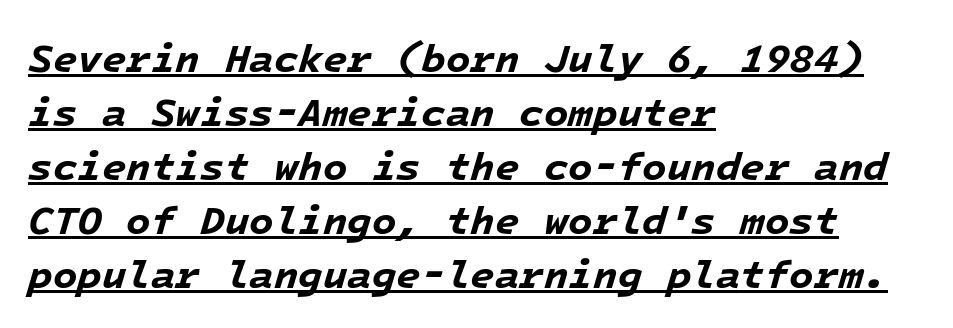
The image shows 40 px bold type, italic (leaning right), monospaced; set left-aligned, normal line spacing (1.35x), normal letter spacing, underlined; low stroke contrast and a medium x-height.
